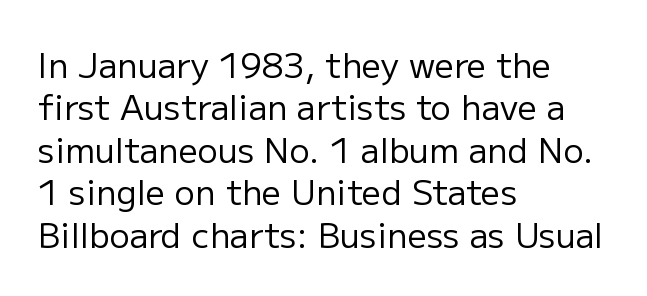
The image shows 34 px regular-weight sans-serif type, upright; set left-aligned, normal line spacing (1.25x), normal letter spacing, not underlined; low stroke contrast and a medium x-height.
